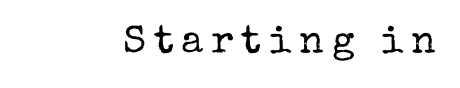
The image shows 39 px regular-weight serif type, upright; set unusually wide letter spacing (+0.2 em), not underlined; low stroke contrast and a medium x-height.
